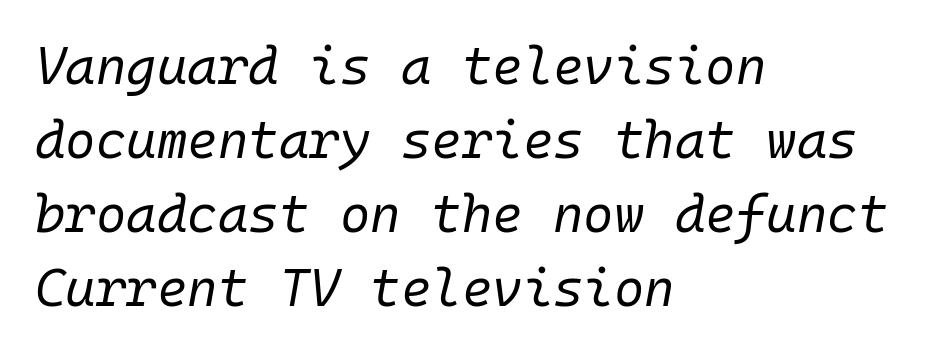
This reads as an unemphasized weight, regular at the heaviest. The vertical gap from one line to the next is medium. The passage is arranged the way most books set body copy — flush left. If you drew a line through each stem, it would be angled. The horizontal fit of the characters is conventional and even. Type without underlining.
